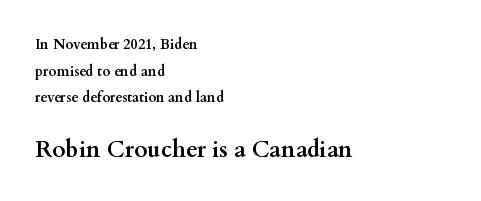
Q: Is the text bold? A: Yes.
Q: Is the text italic (slanted)? A: No, it is upright.
Q: Is the text underlined? A: No.
Q: How is the paragraph aligned? A: Left-aligned.
Q: Is the spacing between letters normal or unusually wide? A: Normal.
Q: Is the spacing between lines tight, normal or loose? A: Loose.
Q: Which block of text is set in a larger size, the first (top) or the second (bottom)? A: The second (bottom) one.
